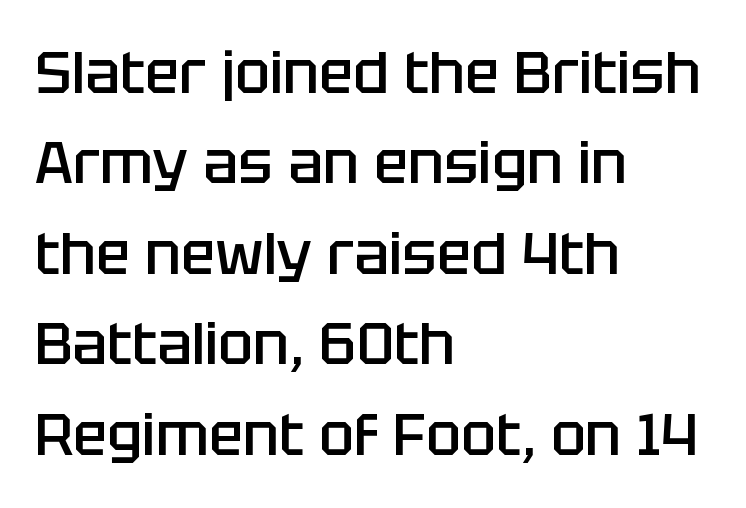
Horizontal bands of white between lines are of average thickness. I'd call this a sans setting — the letters go barefoot. The rendering keeps characters at their native spacing. Think of a printed novel: that variable character pitch is what you see here. Decoration check: the copy has no underline. The rendering uses a semibold face; strokes are thickened but not to full bold.
